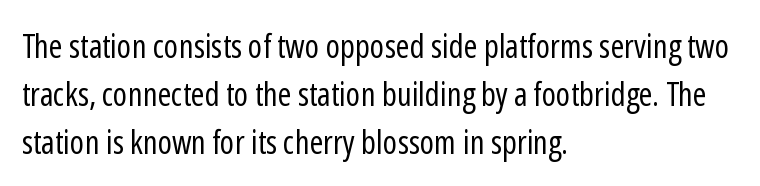
{"serif": "no", "italic": "no", "bold": "no", "weight": "regular", "width": "condensed", "stroke_contrast": "low", "x_height": "medium", "monospaced": "no", "underline": "no", "align": "left", "line_spacing": "normal", "line_spacing_ratio": 1.45, "letter_spacing": "normal", "letter_spacing_em": 0.0, "glyph_px": 33}
